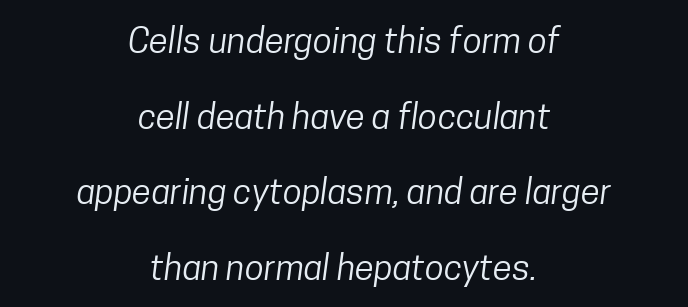
The image shows 35 px regular-weight, condensed sans-serif type; set centered, loose line spacing (2.16x), normal letter spacing, not underlined; low stroke contrast and a medium x-height.
